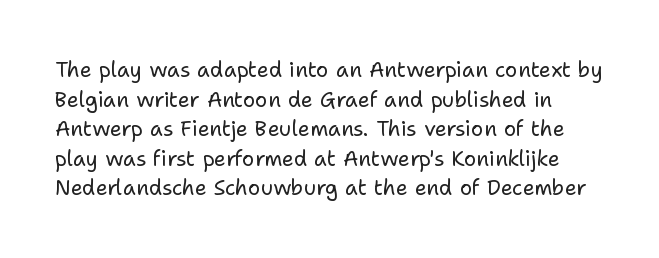
{"italic": "no", "bold": "no", "underline": "no", "line_spacing": "normal", "line_spacing_ratio": 1.41, "letter_spacing": "normal", "letter_spacing_em": 0.0, "glyph_px": 21}
